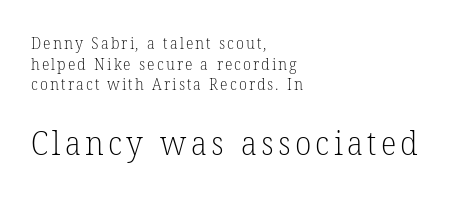
The image shows 33 px light serif type; set left-aligned, normal line spacing (1.29x), not underlined; the second (bottom) block is 2.06x larger; low stroke contrast and a medium x-height.
